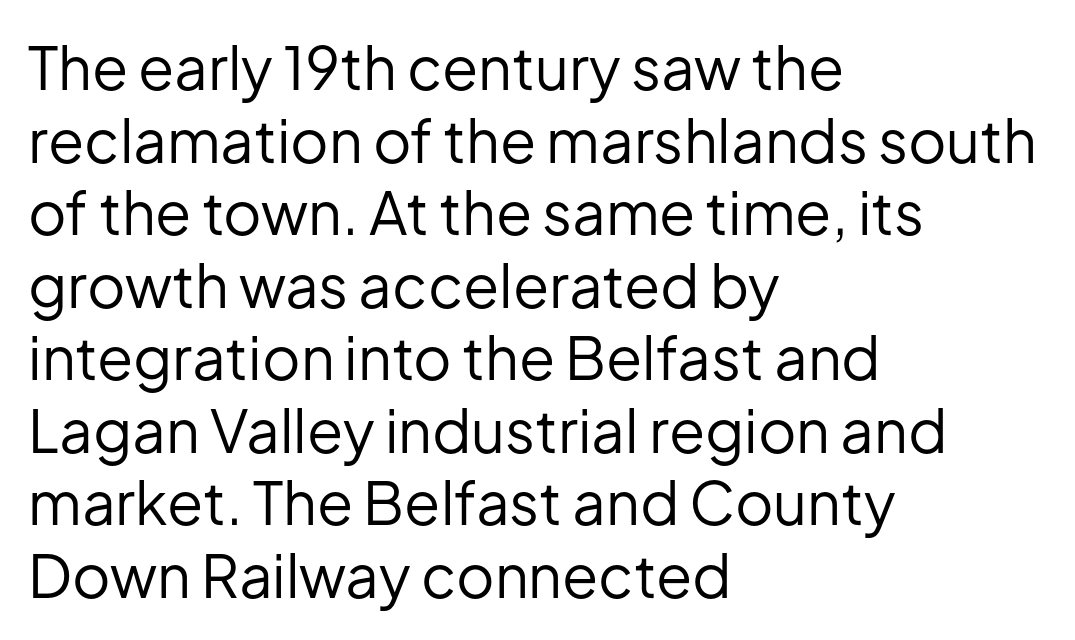
{"serif": "no", "italic": "no", "bold": "no", "weight": "regular", "width": "normal", "stroke_contrast": "low", "x_height": "medium", "monospaced": "no", "underline": "no", "align": "left", "line_spacing_ratio": 1.23, "letter_spacing": "normal", "letter_spacing_em": 0.0, "glyph_px": 59}
